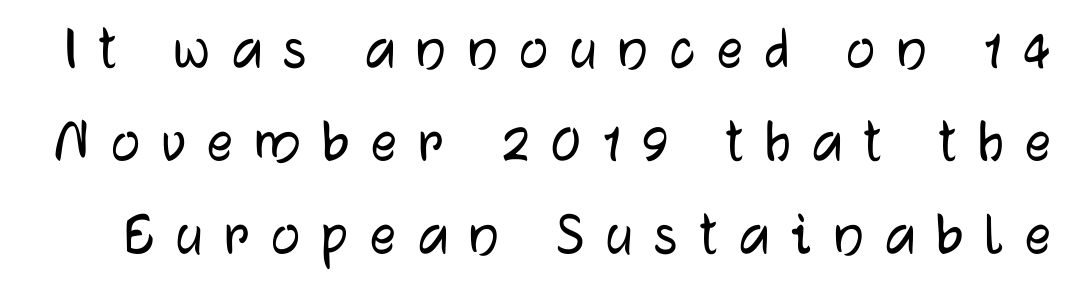
The image shows 64 px sans-serif type, upright; set normal line spacing (1.45x), unusually wide letter spacing (+0.34 em), not underlined; low stroke contrast and a medium x-height.
